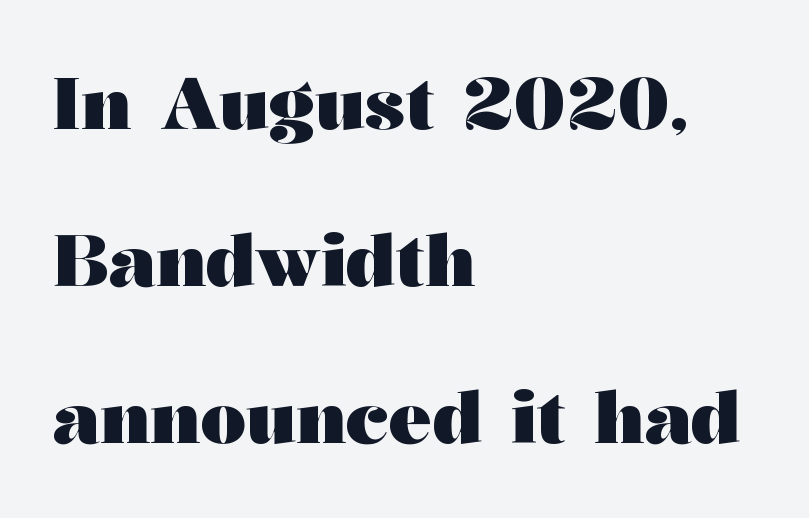
{"serif": "yes", "italic": "no", "bold": "yes", "weight": "heavy", "width": "wide", "stroke_contrast": "medium", "x_height": "medium", "monospaced": "no", "underline": "no", "align": "left", "line_spacing": "loose", "line_spacing_ratio": 2.18, "letter_spacing": "normal", "letter_spacing_em": 0.0, "glyph_px": 72}
